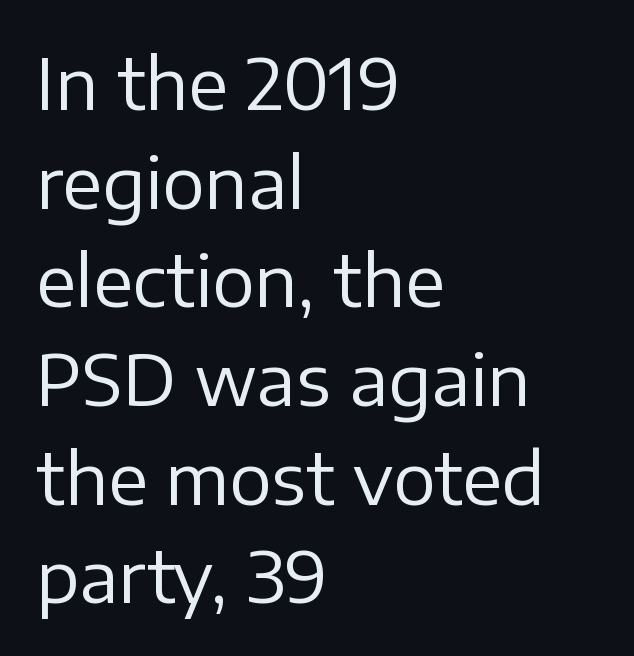
Q: Is the text bold? A: No.
Q: Is the text italic (slanted)? A: No, it is upright.
Q: Is the typeface a serif or a sans-serif typeface? A: Sans-serif.
Q: Is the text underlined? A: No.
Q: How is the paragraph aligned? A: Left-aligned.
Q: Is the spacing between letters normal or unusually wide? A: Normal.
Q: Is the spacing between lines tight, normal or loose? A: Normal.
Q: Width (condensed, normal, or wide)? A: Normal.
Q: Stroke contrast? A: Low.
Q: x-height? A: Medium.
Q: Monospaced? A: No.
